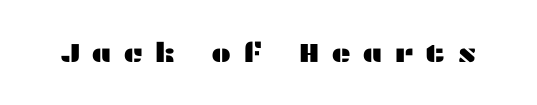
{"italic": "no", "underline": "no", "letter_spacing": "wide", "letter_spacing_em": 0.42, "glyph_px": 27}
